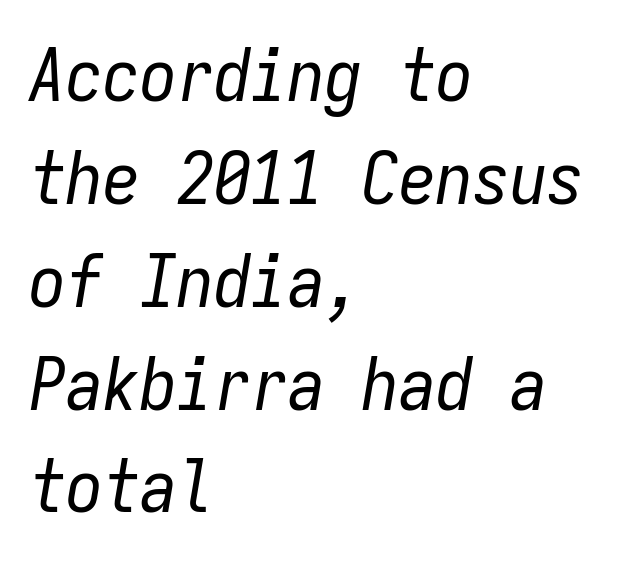
The image shows 74 px regular-weight, condensed type, italic (leaning right), monospaced; set left-aligned, normal line spacing (1.39x), normal letter spacing, not underlined; low stroke contrast and a medium x-height.
